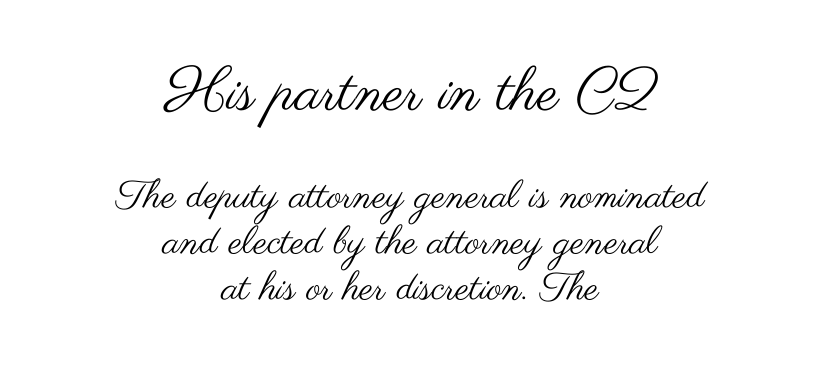
The image shows 59 px regular-weight, wide sans-serif type; set centered, line spacing 1.18x, normal letter spacing, not underlined; the first (top) block is 1.51x larger; medium stroke contrast and a small x-height.
